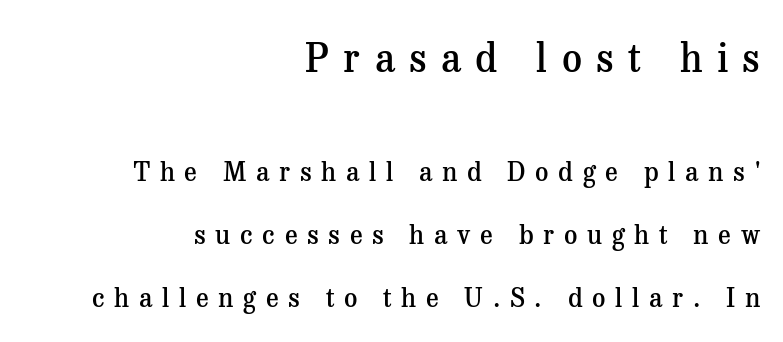
The foot of each line stays bare and open. Tracking here is generous; glyphs stand well apart from one another. Characters remain perfectly vertical along every line. Bold? Not quite — semibold, heavier than regular but stopping short.
